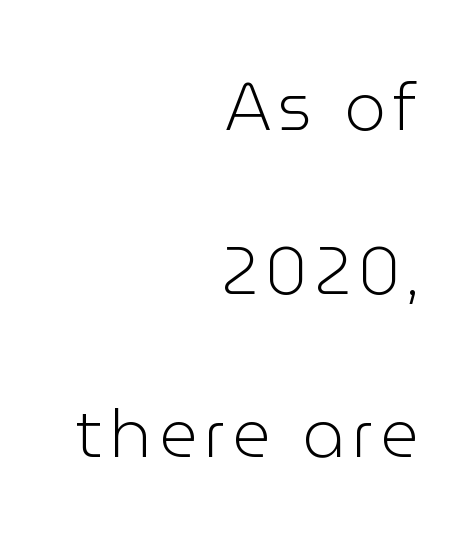
Varying glyph widths throughout — classic text-font behaviour. Check where the strokes stop: nothing finishes them off — pure sans. Each stroke keeps to a modest, everyday thickness or less. Airy leading.
